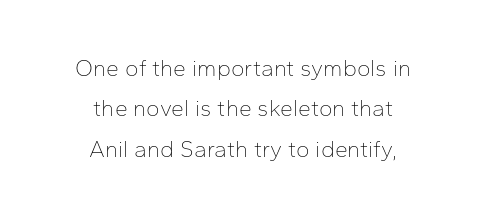
{"italic": "no", "bold": "no", "underline": "no", "align": "center", "line_spacing_ratio": 1.76, "letter_spacing": "normal", "letter_spacing_em": 0.0, "glyph_px": 23}
